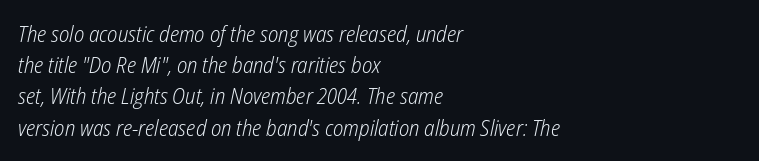
{"italic": "yes", "lean": "right", "slant_degrees": 12, "bold": "no", "underline": "no", "align": "left", "line_spacing": "normal", "line_spacing_ratio": 1.42, "letter_spacing": "normal", "letter_spacing_em": 0.0, "glyph_px": 22}
